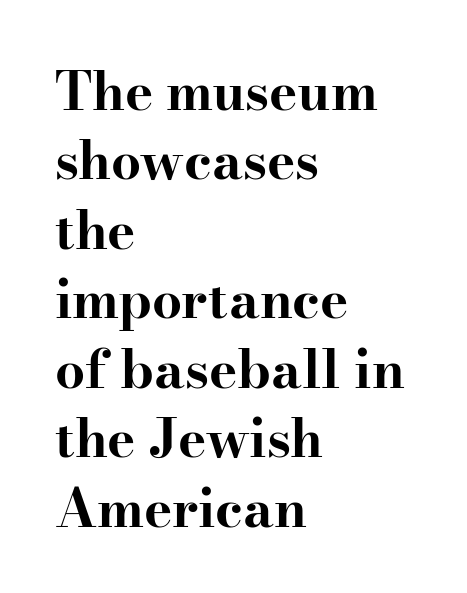
Q: Is the text bold? A: Yes.
Q: Is the text italic (slanted)? A: No, it is upright.
Q: Is the typeface a serif or a sans-serif typeface? A: Serif.
Q: Is the text underlined? A: No.
Q: How is the paragraph aligned? A: Left-aligned.
Q: Is the spacing between letters normal or unusually wide? A: Normal.
Q: Is the spacing between lines tight, normal or loose? A: Normal.
Q: Width (condensed, normal, or wide)? A: Wide.
Q: Stroke contrast? A: High.
Q: x-height? A: Small.
Q: Monospaced? A: No.
